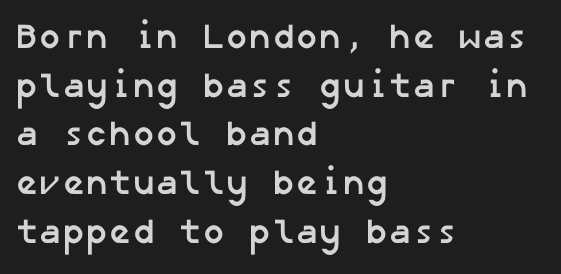
Q: Is the text bold? A: Yes.
Q: Is the typeface a serif or a sans-serif typeface? A: Sans-serif.
Q: Is the text underlined? A: No.
Q: How is the paragraph aligned? A: Left-aligned.
Q: Is the spacing between letters normal or unusually wide? A: Normal.
Q: Is the spacing between lines tight, normal or loose? A: Normal.
Q: Width (condensed, normal, or wide)? A: Normal.
Q: Stroke contrast? A: Low.
Q: x-height? A: Medium.
